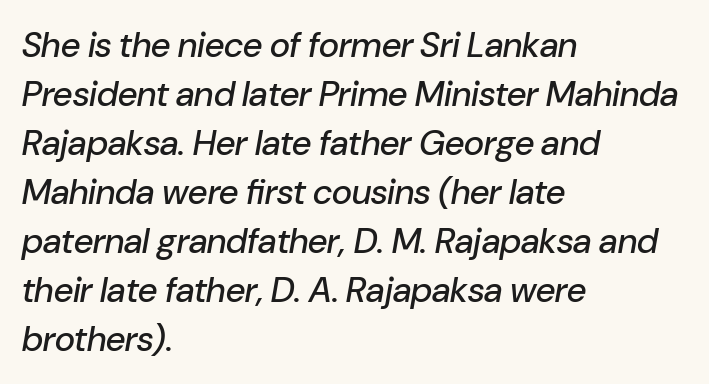
{"italic": "yes", "lean": "right", "slant_degrees": 10, "width": "normal", "stroke_contrast": "low", "x_height": "medium", "monospaced": "no", "underline": "no", "align": "left", "line_spacing": "normal", "line_spacing_ratio": 1.4, "letter_spacing": "normal", "letter_spacing_em": 0.0, "glyph_px": 35}
